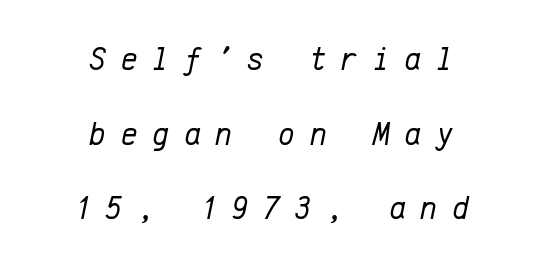
This rendering uses center alignment, leaving both contours irregular but symmetric. These lines were composed using italics. Any mark beneath the type? The region is blank. Each stroke keeps to a modest, everyday thickness or less. This sample trades compactness for vertical openness between lines. A typesetter would call this heavily tracked-out type.
